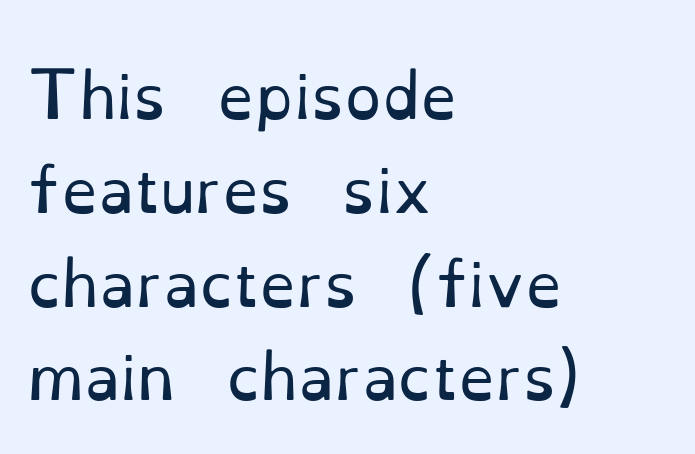
The gap between lines stays unmarked. In terms of letterspacing, this is plain default setting. The rendering uses a moderate line-height, typical for paragraphs. Character widths vary here, with narrow letters taking less room than wide ones.
